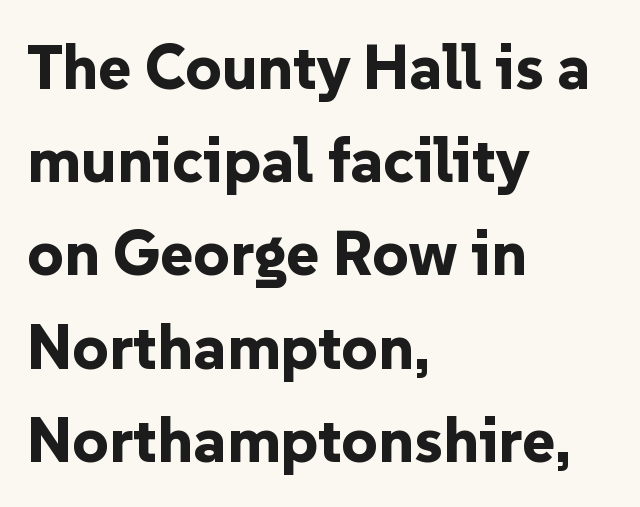
{"serif": "no", "italic": "no", "bold": "yes", "weight": "bold", "width": "normal", "stroke_contrast": "low", "x_height": "medium", "monospaced": "no", "underline": "no", "align": "left", "line_spacing": "normal", "line_spacing_ratio": 1.48, "letter_spacing": "normal", "letter_spacing_em": 0.0, "glyph_px": 63}
